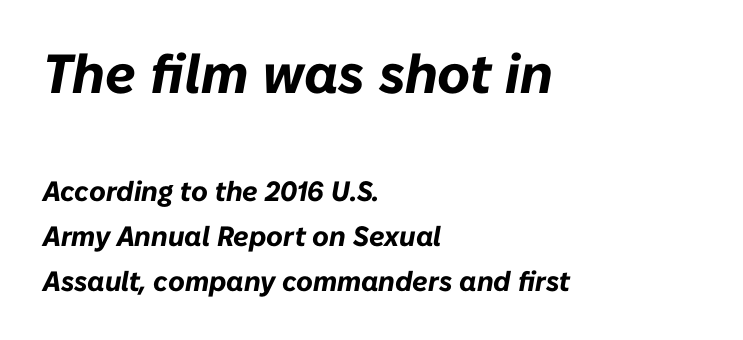
Notice how descenders clear the ascenders below comfortably — that's standard leading. Caption: multi-line text, flush left, ragged right. Nobody touched the tracking dial on this one. Reading top to bottom, the characters get smaller at the block break. These lines carry a lot of weight — the face is fully bold. It's the slanting kind of type.
